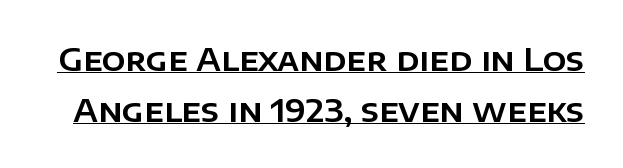
Like a heading marked for emphasis, these lines bear an underscore. These lines are composed in type without serifs. Is there much room between lines? A standard amount, neither cramped nor airy. Compared with typical body copy, the letter spacing here is the same. Spacing verdict: proportional, widths tailored to each character.
